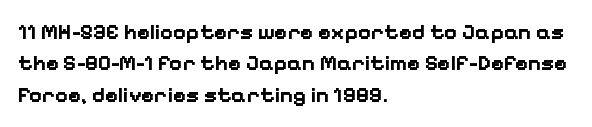
Q: Is the text bold? A: Yes.
Q: Is the text italic (slanted)? A: No, it is upright.
Q: Is the text underlined? A: No.
Q: How is the paragraph aligned? A: Left-aligned.
Q: Is the spacing between letters normal or unusually wide? A: Normal.
Q: Is the spacing between lines tight, normal or loose? A: Normal.
